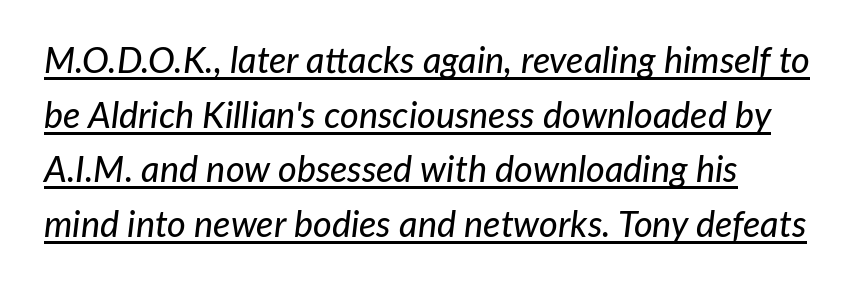
Q: Is the text italic (slanted)? A: Yes, it leans right by about 7 degrees.
Q: Is the text underlined? A: Yes.
Q: Is the spacing between letters normal or unusually wide? A: Normal.
Q: Is the spacing between lines tight, normal or loose? A: Normal.
Q: Width (condensed, normal, or wide)? A: Normal.
Q: Stroke contrast? A: Low.
Q: x-height? A: Medium.
Q: Monospaced? A: No.
